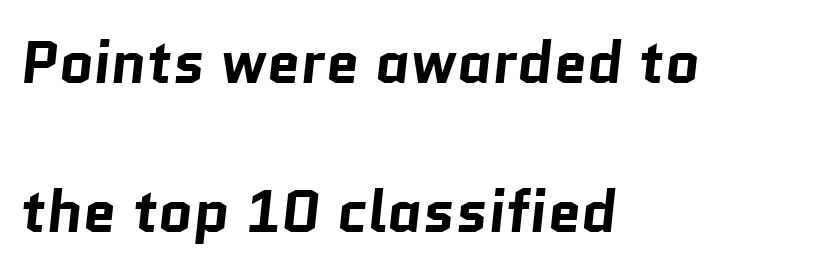
Line beginnings align vertically; line endings do not. Look at the stroke-to-counter ratio: heavy, a bold. The rendering shows plain stroke endings on the letterforms — a sans-serif design. Rows of type keep a wide berth in the vertical direction.
